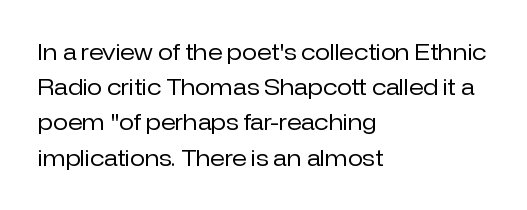
The image shows 22 px text type, upright; set left-aligned, normal line spacing (1.6x), normal letter spacing, not underlined.
